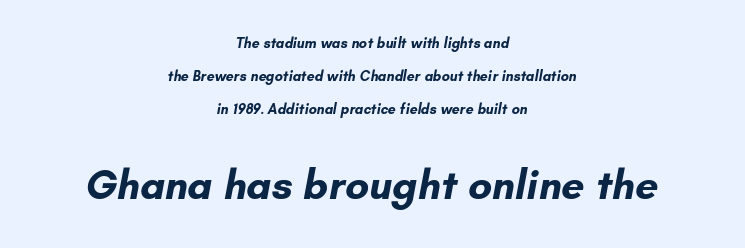
Check under the words: just untouched page. This sample is center-justified, so both line endings float freely. Of the two passages, the one underneath uses the larger point size. Plenty of ink on the page — the face is bold.
